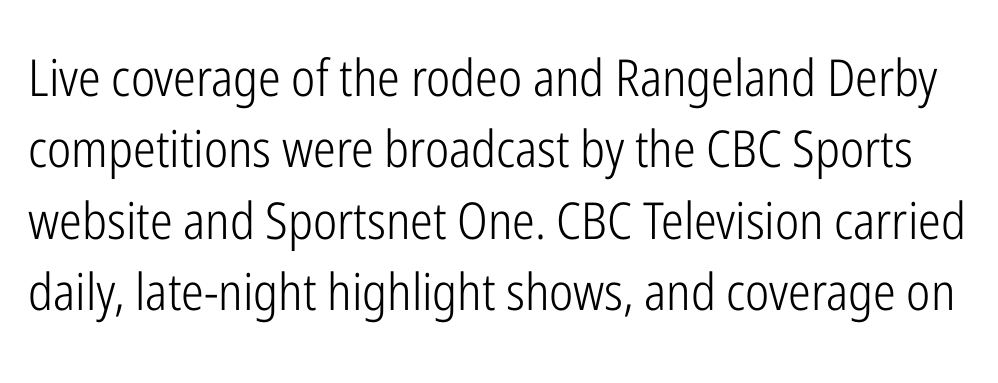
The image shows 51 px light, condensed sans-serif type, upright; set normal line spacing (1.4x), normal letter spacing, not underlined; low stroke contrast and a medium x-height.
